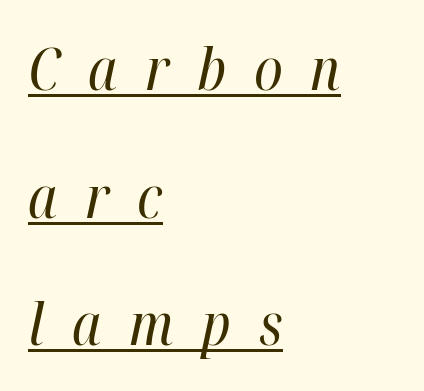
The image shows 58 px regular-weight, condensed type, italic (leaning right); set left-aligned, loose line spacing (2.2x), unusually wide letter spacing (+0.48 em), underlined; high stroke contrast and a medium x-height.
